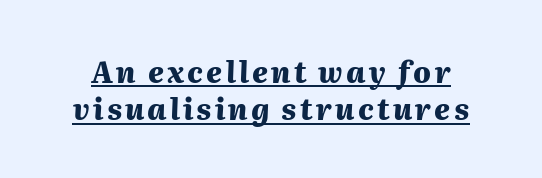
The image shows 29 px heavy type, italic (leaning right); set normal line spacing (1.29x), underlined; medium stroke contrast and a medium x-height.
